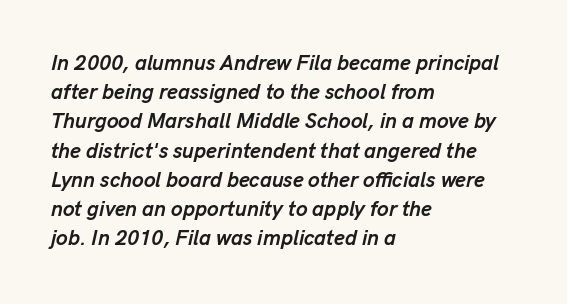
The passage shown is emphatically bold. One-word summary of the alignment: left. Short note: letters normally spaced. There's an unmistakable incline to the writing here. The zone under the glyphs is completely vacant. In terms of leading, this rendering sits right in the middle.
